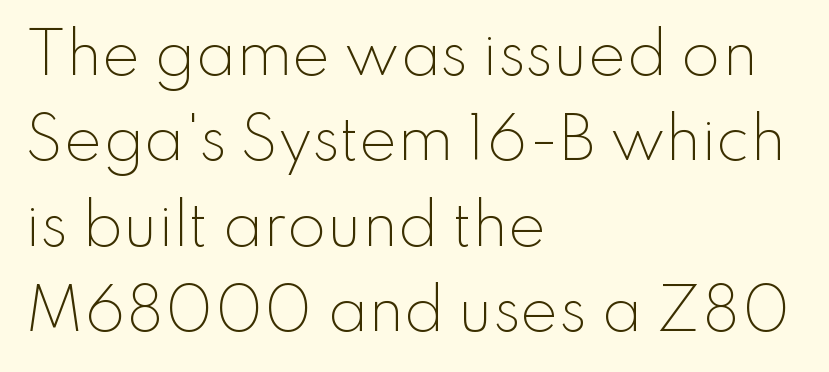
The image shows 57 px light sans-serif type, upright; set left-aligned, normal line spacing (1.5x), normal letter spacing, not underlined; low stroke contrast and a small x-height.
